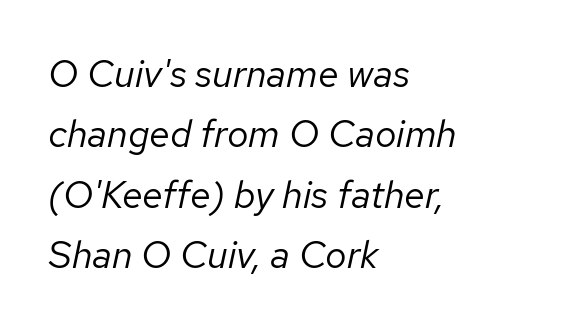
{"italic": "yes", "lean": "right", "slant_degrees": 12, "bold": "no", "weight": "regular", "width": "normal", "stroke_contrast": "low", "x_height": "medium", "monospaced": "no", "underline": "no", "align": "left", "line_spacing": "normal", "line_spacing_ratio": 1.59, "letter_spacing": "normal", "letter_spacing_em": 0.0, "glyph_px": 38}
